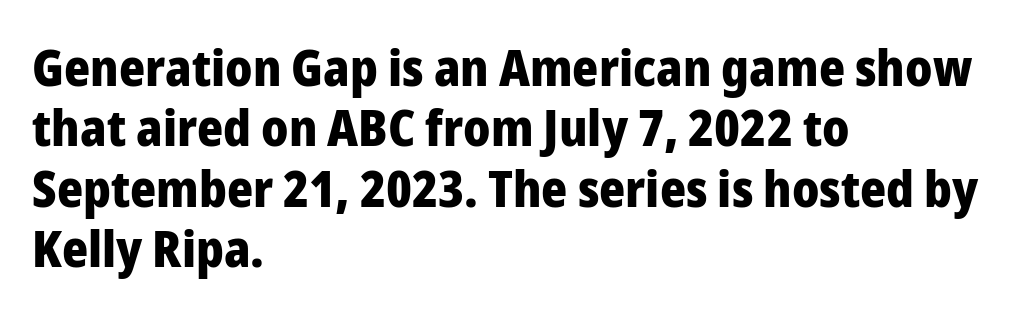
Horizontally, the lines are justified to the leading edge only. In terms of weight, the rendering is a true, heavy bold. The words here are not underlined. Nothing unusual about the tracking: characters are spaced as the font intends. The passage shown is typed in a proportional face where columns would drift. Typographically, this falls in the sans-serif category.
